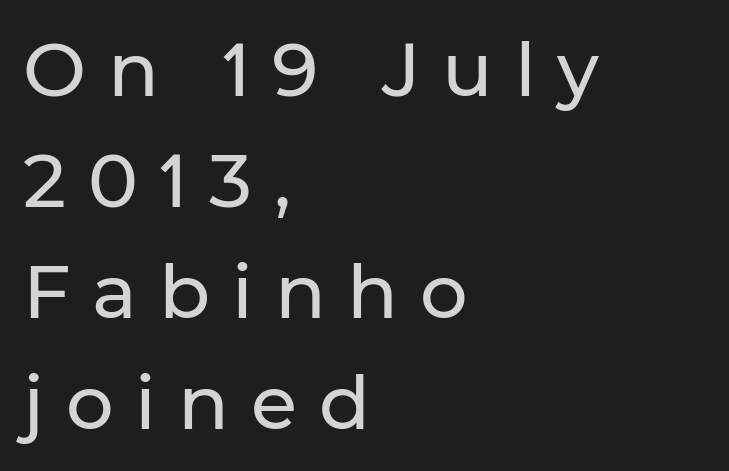
The rendering inserts visible extra space after every character. Quick note: underline off. Is there any slant? The stems are plumb. Type style note: lacks serifs. You could not count columns in this text — the font is proportionally spaced.
